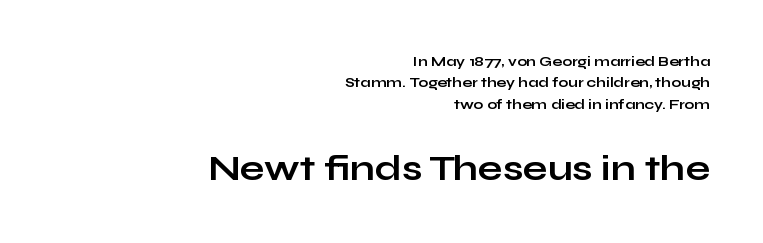
Words appear dense and cohesive because spacing is normal. Is there much room between lines? A standard amount, neither cramped nor airy. Anything drawn beneath the words? Only blank space. As a designer I'd log this as weight 700, bold. These lines are set flush right with a ragged left edge. Do the characters align in a grid? No, the font is proportional.
